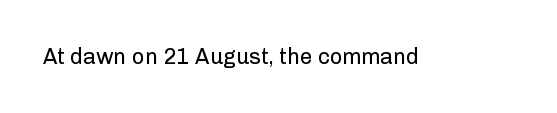
The space directly below the letters is spotless. Quick note: not italic, upright. The line texture is even and compact thanks to regular tracking. These glyphs show unthickened strokes, regular width or finer.
